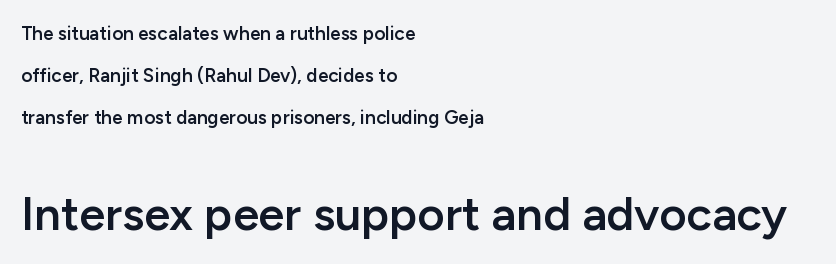
{"serif": "no", "italic": "no", "bold": "semi", "weight": "semibold", "width": "normal", "stroke_contrast": "low", "x_height": "medium", "monospaced": "no", "underline": "no", "align": "left", "line_spacing": "loose", "line_spacing_ratio": 2.22, "letter_spacing": "normal", "letter_spacing_em": 0.0, "larger_block": "second", "size_ratio": 2.47, "glyph_px": 47}
